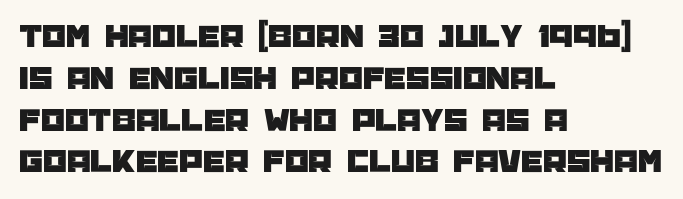
Q: Is the text italic (slanted)? A: No, it is upright.
Q: Is the typeface a serif or a sans-serif typeface? A: Sans-serif.
Q: Is the text underlined? A: No.
Q: How is the paragraph aligned? A: Left-aligned.
Q: Is the spacing between letters normal or unusually wide? A: Normal.
Q: Width (condensed, normal, or wide)? A: Normal.
Q: Stroke contrast? A: Low.
Q: x-height? A: Large.
Q: Monospaced? A: No.
